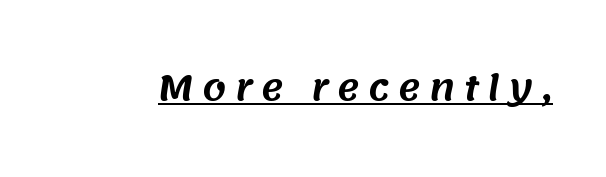
{"serif": "no", "width": "normal", "stroke_contrast": "medium", "x_height": "large", "monospaced": "no", "underline": "yes", "letter_spacing": "wide", "letter_spacing_em": 0.25, "glyph_px": 34}
